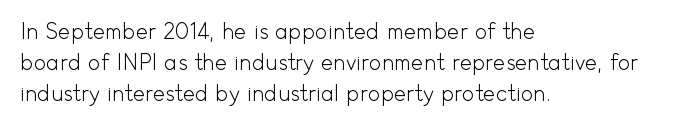
{"italic": "no", "bold": "no", "underline": "no", "align": "left", "line_spacing": "normal", "line_spacing_ratio": 1.48, "letter_spacing": "normal", "letter_spacing_em": 0.0, "glyph_px": 21}
